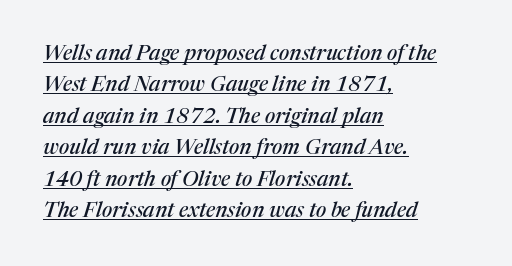
The image shows 21 px text type, italic (leaning right); set left-aligned, normal line spacing (1.5x), normal letter spacing, underlined.
